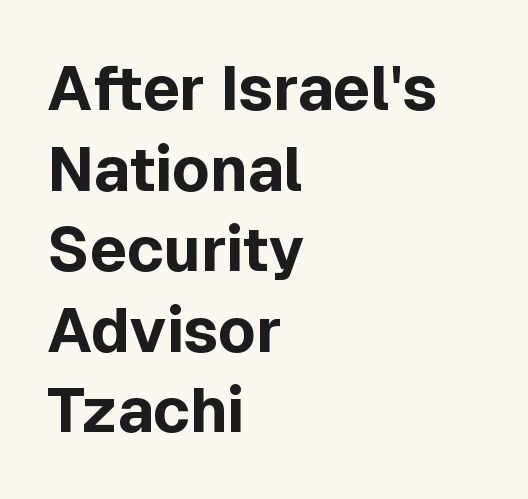
Posture: upright roman. The area under the type is left untouched. The passage shown is typed in a proportional face where columns would drift. There is no visible air inserted between adjacent glyphs. The rendering anchors every line to the left-hand side. The font family rendered here belongs to the sans-serif group.
